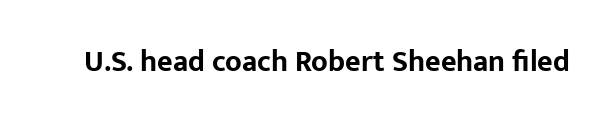
The image shows 30 px bold sans-serif type, upright; set normal letter spacing, not underlined; low stroke contrast and a medium x-height.
